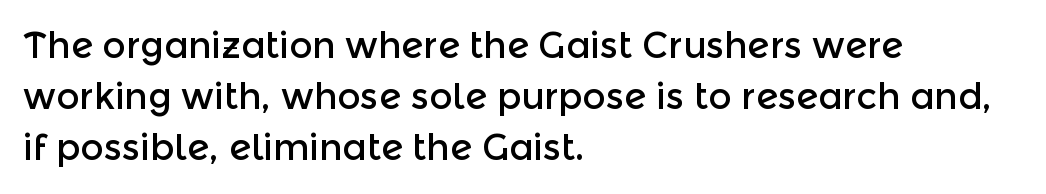
Q: Is the text italic (slanted)? A: No, it is upright.
Q: Is the typeface a serif or a sans-serif typeface? A: Sans-serif.
Q: Is the text underlined? A: No.
Q: How is the paragraph aligned? A: Left-aligned.
Q: Is the spacing between letters normal or unusually wide? A: Normal.
Q: Is the spacing between lines tight, normal or loose? A: Normal.
Q: Width (condensed, normal, or wide)? A: Normal.
Q: x-height? A: Medium.
Q: Monospaced? A: No.
